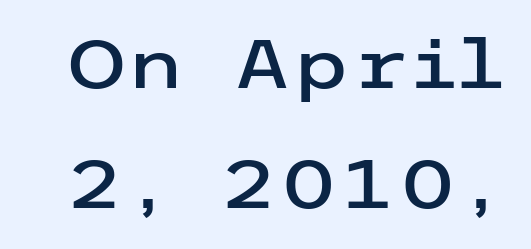
{"serif": "no", "italic": "no", "width": "wide", "stroke_contrast": "low", "x_height": "medium", "underline": "no", "line_spacing_ratio": 1.77, "letter_spacing": "normal", "letter_spacing_em": 0.0, "glyph_px": 68}
